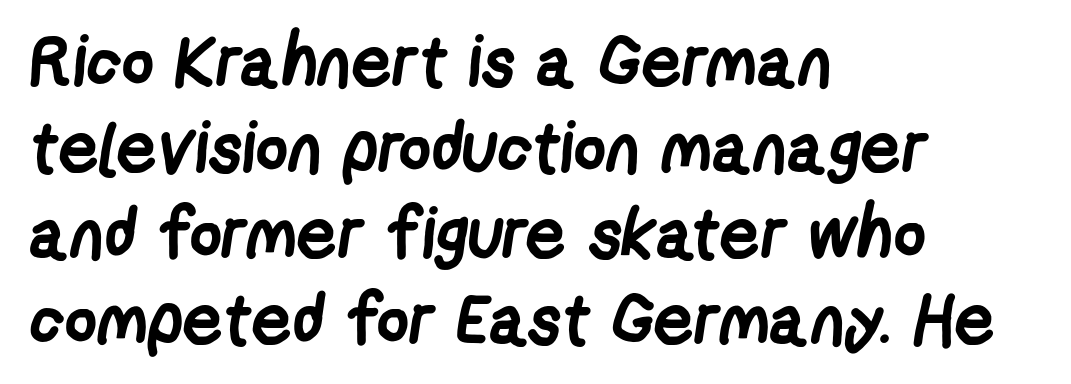
Q: Is the text bold? A: Yes.
Q: Is the typeface a serif or a sans-serif typeface? A: Sans-serif.
Q: Is the text underlined? A: No.
Q: How is the paragraph aligned? A: Left-aligned.
Q: Is the spacing between letters normal or unusually wide? A: Normal.
Q: Width (condensed, normal, or wide)? A: Condensed.
Q: Stroke contrast? A: Low.
Q: x-height? A: Medium.
Q: Monospaced? A: No.
